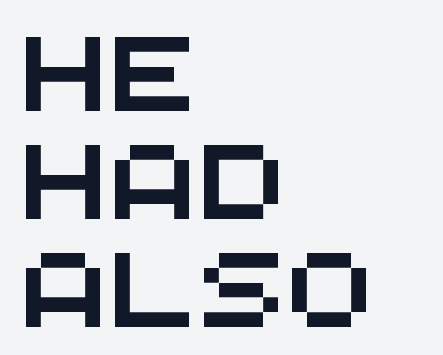
{"serif": "no", "width": "wide", "stroke_contrast": "medium", "x_height": "large", "monospaced": "yes", "underline": "no", "align": "left", "line_spacing": "normal", "line_spacing_ratio": 1.46, "letter_spacing": "normal", "letter_spacing_em": 0.0, "glyph_px": 74}
